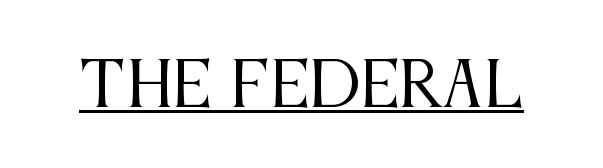
Q: Is the text bold? A: No.
Q: Is the text italic (slanted)? A: No, it is upright.
Q: Is the typeface a serif or a sans-serif typeface? A: Serif.
Q: Is the text underlined? A: Yes.
Q: Is the spacing between letters normal or unusually wide? A: Normal.
Q: Width (condensed, normal, or wide)? A: Condensed.
Q: Stroke contrast? A: Medium.
Q: x-height? A: Large.
Q: Monospaced? A: No.
